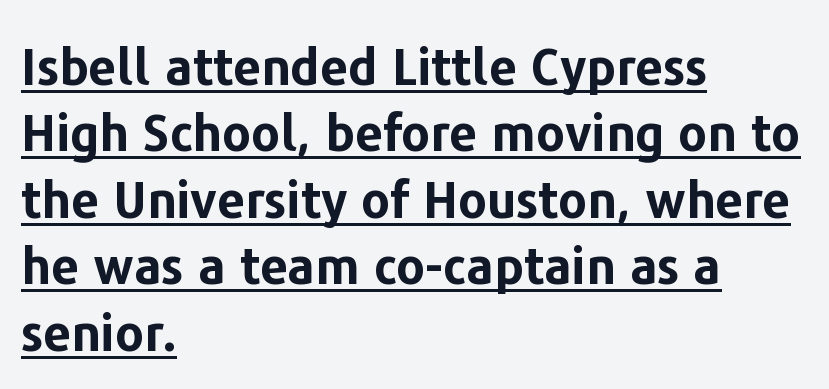
Q: Is the text bold? A: Yes.
Q: Is the text italic (slanted)? A: No, it is upright.
Q: Is the typeface a serif or a sans-serif typeface? A: Sans-serif.
Q: Is the text underlined? A: Yes.
Q: How is the paragraph aligned? A: Left-aligned.
Q: Is the spacing between letters normal or unusually wide? A: Normal.
Q: Is the spacing between lines tight, normal or loose? A: Normal.
Q: Width (condensed, normal, or wide)? A: Normal.
Q: Stroke contrast? A: Low.
Q: x-height? A: Medium.
Q: Monospaced? A: No.
